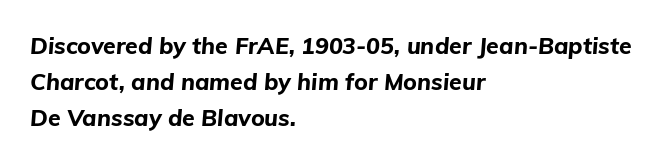
Q: Is the text bold? A: Yes.
Q: Is the text italic (slanted)? A: Yes, it leans right by about 5 degrees.
Q: Is the text underlined? A: No.
Q: How is the paragraph aligned? A: Left-aligned.
Q: Is the spacing between letters normal or unusually wide? A: Normal.
Q: Is the spacing between lines tight, normal or loose? A: Normal.
